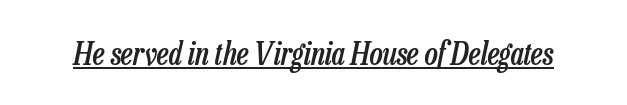
Q: Is the text bold? A: Semi-bold.
Q: Is the text italic (slanted)? A: Yes, it leans right by about 13 degrees.
Q: Is the text underlined? A: Yes.
Q: Is the spacing between letters normal or unusually wide? A: Normal.
Q: Width (condensed, normal, or wide)? A: Condensed.
Q: Stroke contrast? A: Low.
Q: x-height? A: Medium.
Q: Monospaced? A: No.
